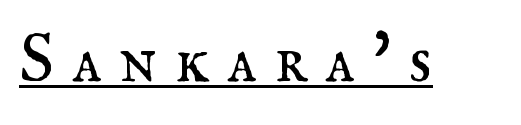
{"serif": "yes", "italic": "no", "bold": "no", "weight": "regular", "width": "normal", "stroke_contrast": "medium", "x_height": "small", "monospaced": "no", "underline": "yes", "letter_spacing": "wide", "letter_spacing_em": 0.26, "glyph_px": 68}
